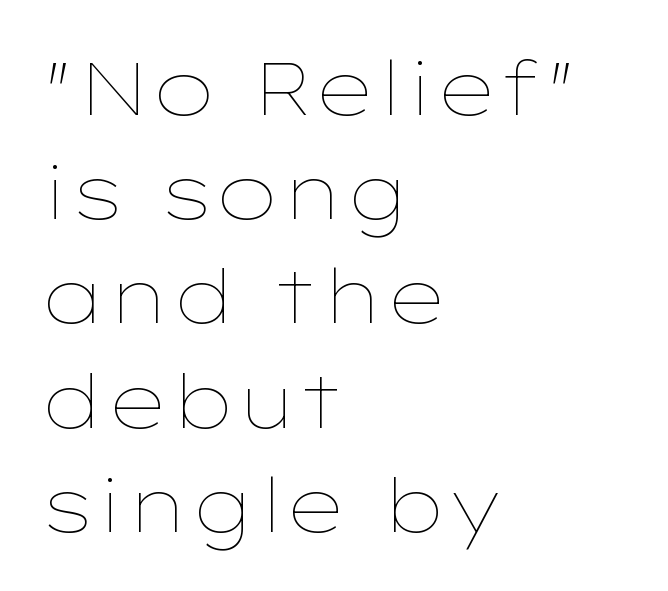
Q: Is the text bold? A: No.
Q: Is the text italic (slanted)? A: No, it is upright.
Q: Is the text underlined? A: No.
Q: How is the paragraph aligned? A: Left-aligned.
Q: Is the spacing between letters normal or unusually wide? A: Normal.
Q: Is the spacing between lines tight, normal or loose? A: Normal.
Q: Width (condensed, normal, or wide)? A: Wide.
Q: Stroke contrast? A: Low.
Q: x-height? A: Medium.
Q: Monospaced? A: No.
